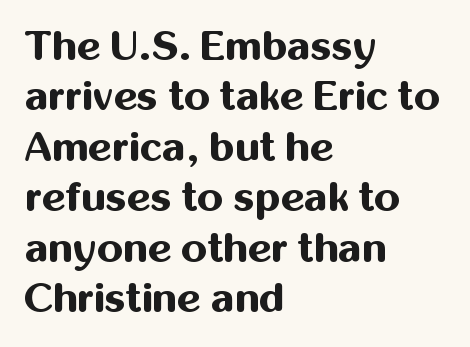
Q: Is the text bold? A: Yes.
Q: Is the text italic (slanted)? A: No, it is upright.
Q: Is the typeface a serif or a sans-serif typeface? A: Sans-serif.
Q: Is the text underlined? A: No.
Q: How is the paragraph aligned? A: Left-aligned.
Q: Is the spacing between letters normal or unusually wide? A: Normal.
Q: Width (condensed, normal, or wide)? A: Normal.
Q: Stroke contrast? A: Medium.
Q: x-height? A: Medium.
Q: Monospaced? A: No.
